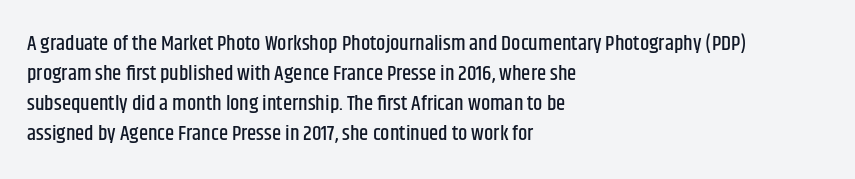
{"italic": "no", "underline": "no", "align": "left", "line_spacing": "normal", "line_spacing_ratio": 1.43, "letter_spacing": "normal", "letter_spacing_em": 0.0, "glyph_px": 21}
